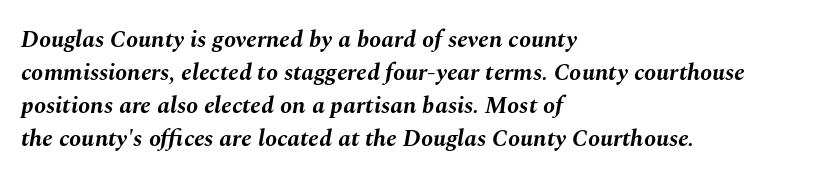
Nobody touched the tracking dial on this one. Does the lettering tilt? It does — this is italic. Which margin do the lines hug? The left one — the right edge is uneven. A clean baseline with only descenders dipping below it.
